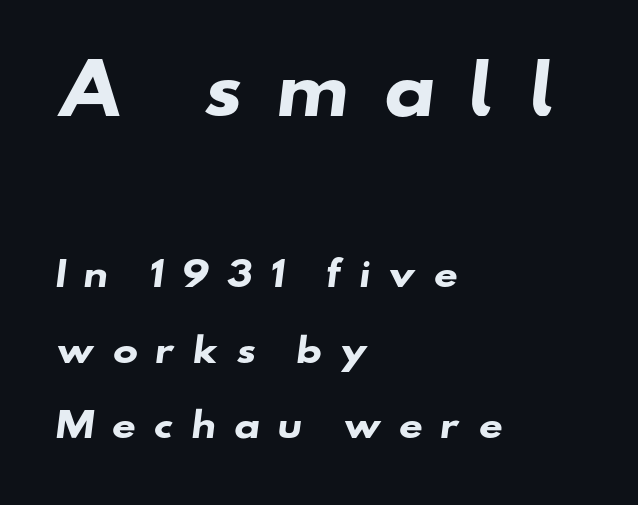
{"serif": "no", "bold": "yes", "weight": "heavy", "width": "wide", "stroke_contrast": "low", "x_height": "small", "monospaced": "no", "underline": "no", "align": "left", "line_spacing": "loose", "line_spacing_ratio": 2.22, "letter_spacing": "wide", "letter_spacing_em": 0.49, "larger_block": "first", "size_ratio": 1.97, "glyph_px": 67}
